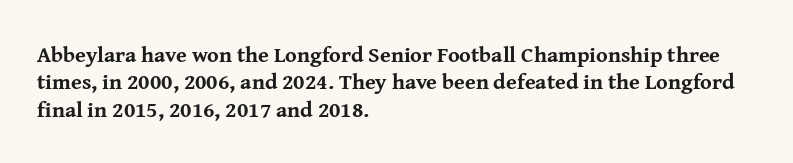
{"italic": "no", "bold": "yes", "underline": "no", "align": "left", "line_spacing_ratio": 1.24, "letter_spacing": "normal", "letter_spacing_em": 0.0, "glyph_px": 22}
